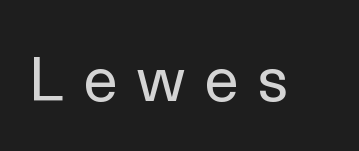
Q: Is the text bold? A: No.
Q: Is the text italic (slanted)? A: No, it is upright.
Q: Is the typeface a serif or a sans-serif typeface? A: Sans-serif.
Q: Is the text underlined? A: No.
Q: Is the spacing between letters normal or unusually wide? A: Unusually wide.
Q: Width (condensed, normal, or wide)? A: Normal.
Q: x-height? A: Medium.
Q: Monospaced? A: No.
